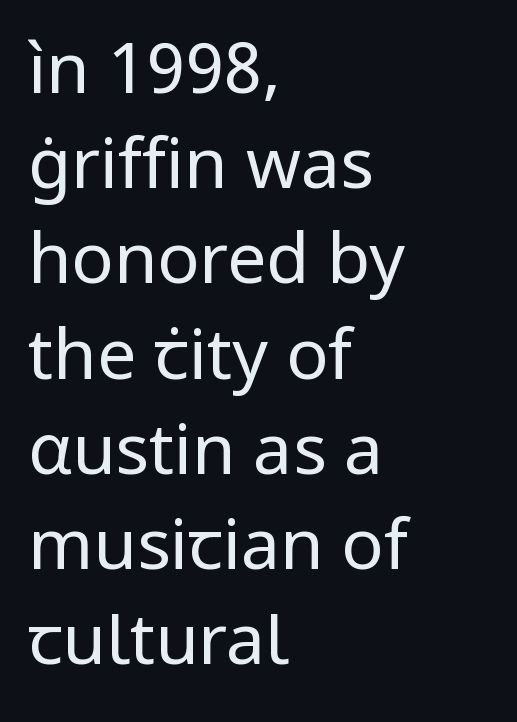
Q: Is the text bold? A: No.
Q: Is the text italic (slanted)? A: No, it is upright.
Q: Is the typeface a serif or a sans-serif typeface? A: Sans-serif.
Q: Is the text underlined? A: No.
Q: How is the paragraph aligned? A: Left-aligned.
Q: Is the spacing between letters normal or unusually wide? A: Normal.
Q: Is the spacing between lines tight, normal or loose? A: Normal.
Q: Width (condensed, normal, or wide)? A: Normal.
Q: Stroke contrast? A: Low.
Q: x-height? A: Medium.
Q: Monospaced? A: No.
